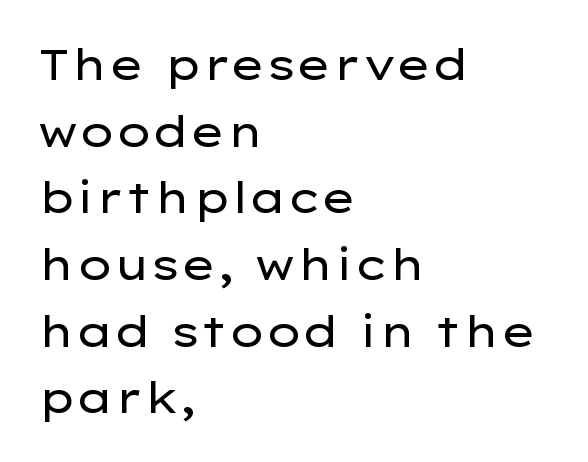
The image shows 43 px regular-weight, wide sans-serif type, upright; set left-aligned, normal line spacing (1.55x), normal letter spacing, not underlined; low stroke contrast and a medium x-height.
